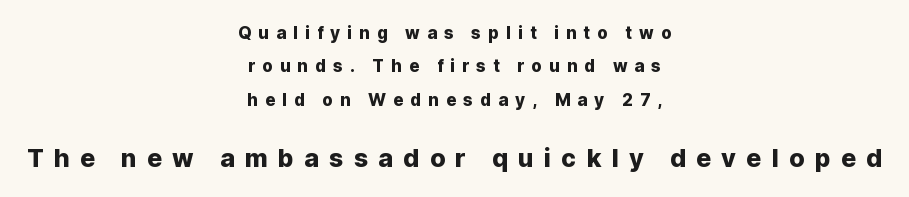
Q: Is the text italic (slanted)? A: No, it is upright.
Q: Is the text underlined? A: No.
Q: How is the paragraph aligned? A: Centered.
Q: Is the spacing between letters normal or unusually wide? A: Unusually wide.
Q: Is the spacing between lines tight, normal or loose? A: Loose.
Q: Which block of text is set in a larger size, the first (top) or the second (bottom)? A: The second (bottom) one.
